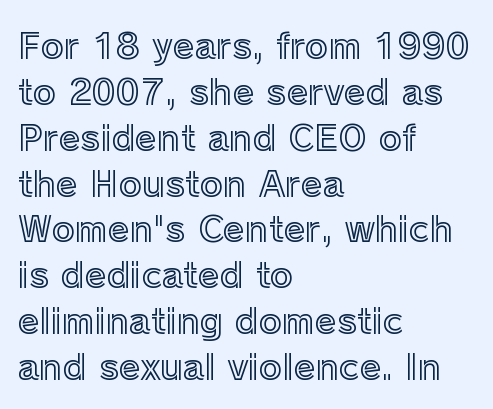
The image shows 35 px text type, upright; set left-aligned, normal line spacing (1.31x), normal letter spacing, not underlined; a medium x-height.
